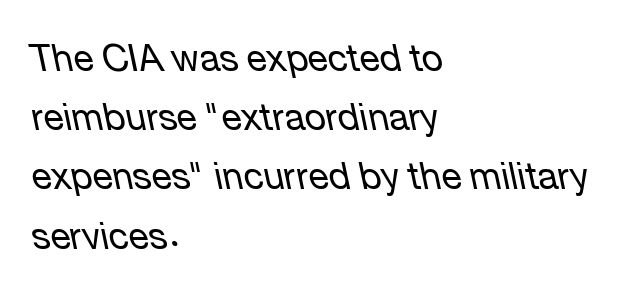
The image shows 37 px regular-weight type, italic (leaning left); set left-aligned, normal line spacing (1.6x), normal letter spacing, not underlined; low stroke contrast and a medium x-height.
